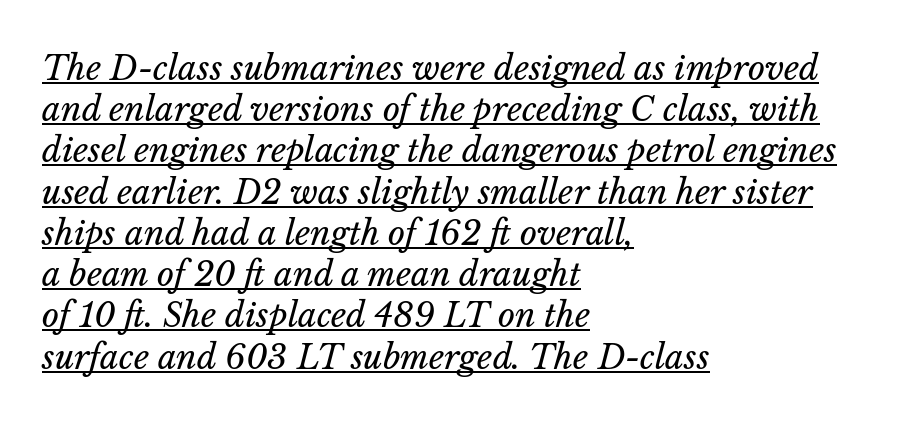
The image shows 33 px regular-weight type, italic (leaning right); set left-aligned, normal line spacing (1.25x), normal letter spacing, underlined; low stroke contrast and a medium x-height.
